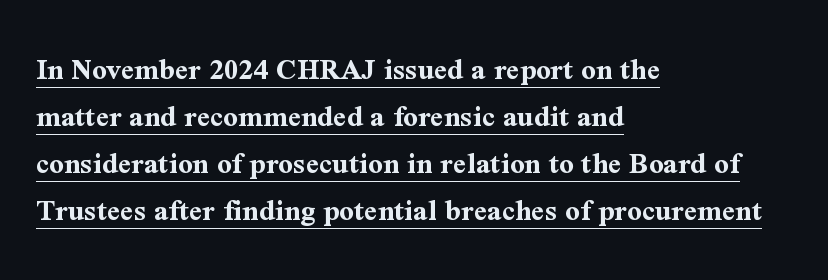
The image shows 32 px bold serif type, upright; set left-aligned, normal line spacing (1.47x), normal letter spacing, underlined; medium stroke contrast and a medium x-height.
